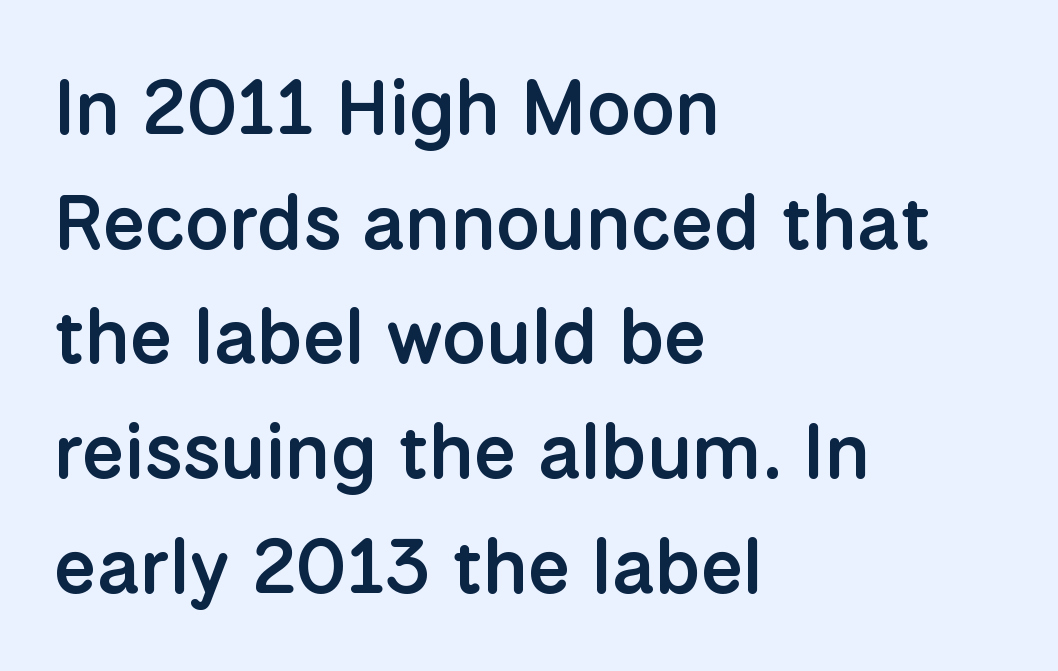
Q: Is the text bold? A: Semi-bold.
Q: Is the text italic (slanted)? A: No, it is upright.
Q: Is the typeface a serif or a sans-serif typeface? A: Sans-serif.
Q: Is the text underlined? A: No.
Q: How is the paragraph aligned? A: Left-aligned.
Q: Is the spacing between letters normal or unusually wide? A: Normal.
Q: Is the spacing between lines tight, normal or loose? A: Normal.
Q: Width (condensed, normal, or wide)? A: Normal.
Q: Stroke contrast? A: Low.
Q: x-height? A: Medium.
Q: Monospaced? A: No.
